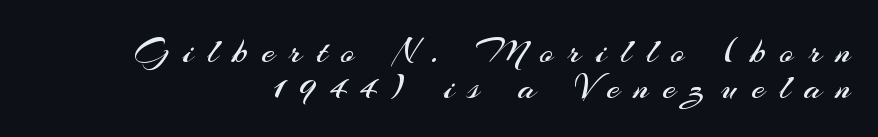
The image shows 37 px regular-weight sans-serif type; set right-aligned, tight line spacing (0.97x), unusually wide letter spacing (+0.39 em), not underlined; medium stroke contrast and a small x-height.
